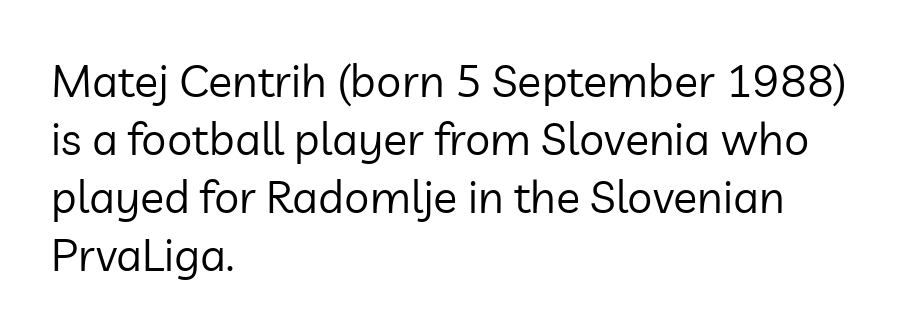
The specimen reads as upright at a glance. Line starts are locked; line ends wander. You could not count columns in this text — the font is proportionally spaced. Glyph-to-glyph distance matches everyday printed text. The font sits on the lighter half of the weight spectrum, regular included. The letters carry no serifs — their stems end cleanly without finishing strokes.
